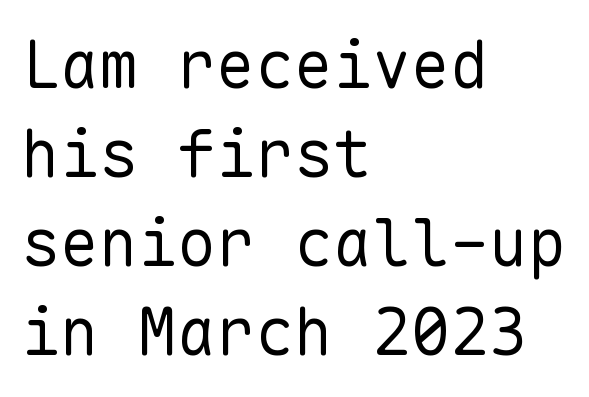
Each letter, wide or thin by design, is forced into the same width here. Beneath every word, the page is bare. Every stem runs plumb, perpendicular to the baseline. The face used here is a sans, in the tradition of grotesques and geometrics. Weight: regular or lighter.
